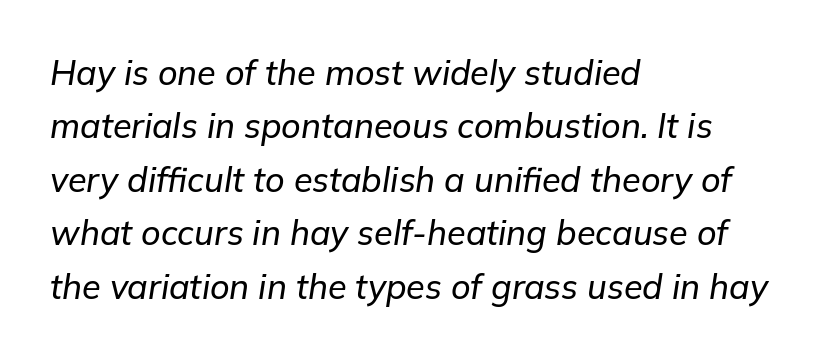
{"italic": "yes", "lean": "right", "slant_degrees": 9, "width": "normal", "stroke_contrast": "low", "x_height": "medium", "monospaced": "no", "underline": "no", "align": "left", "line_spacing": "normal", "line_spacing_ratio": 1.57, "letter_spacing": "normal", "letter_spacing_em": 0.0, "glyph_px": 34}
